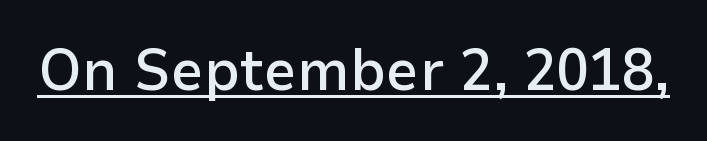
Q: Is the text bold? A: Semi-bold.
Q: Is the text italic (slanted)? A: No, it is upright.
Q: Is the typeface a serif or a sans-serif typeface? A: Sans-serif.
Q: Is the text underlined? A: Yes.
Q: Is the spacing between letters normal or unusually wide? A: Normal.
Q: Width (condensed, normal, or wide)? A: Normal.
Q: Stroke contrast? A: Low.
Q: x-height? A: Medium.
Q: Monospaced? A: No.
